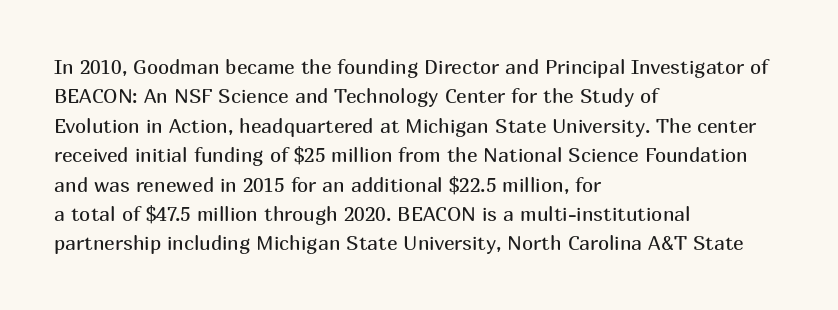
Look at the tracking — it's just the regular setting, nothing added. This sample keeps an unexceptional amount of space between lines. A typesetter would mark this as roman, not italic. Each row of text sits above clean, open space. Ink coverage per letter is moderate at most. This rendering uses left alignment, leaving the right contour irregular.
